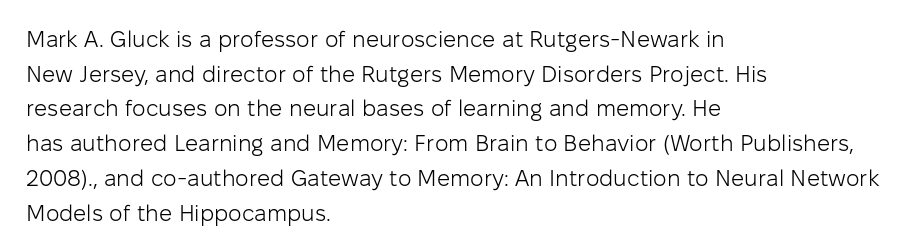
Q: Is the text bold? A: No.
Q: Is the text italic (slanted)? A: No, it is upright.
Q: Is the text underlined? A: No.
Q: How is the paragraph aligned? A: Left-aligned.
Q: Is the spacing between letters normal or unusually wide? A: Normal.
Q: Is the spacing between lines tight, normal or loose? A: Normal.
